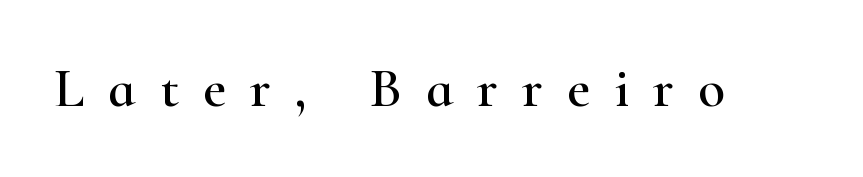
The image shows 56 px wide serif type, upright; set unusually wide letter spacing (+0.43 em), not underlined; high stroke contrast and a small x-height.
